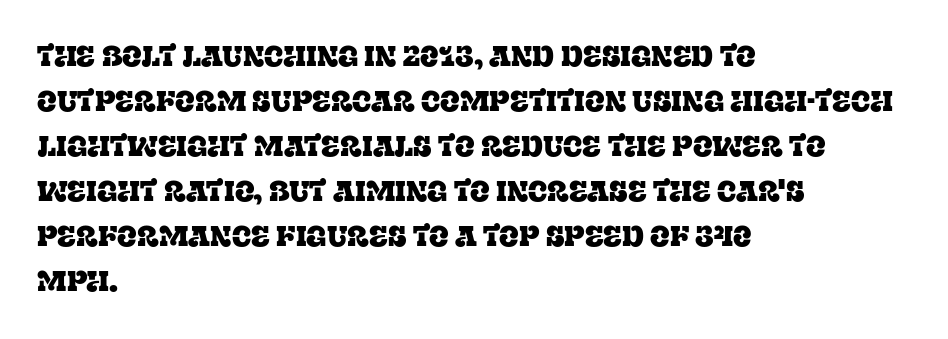
The image shows 29 px serif type, upright; set left-aligned, normal line spacing (1.55x), normal letter spacing, not underlined; low stroke contrast and a large x-height.
